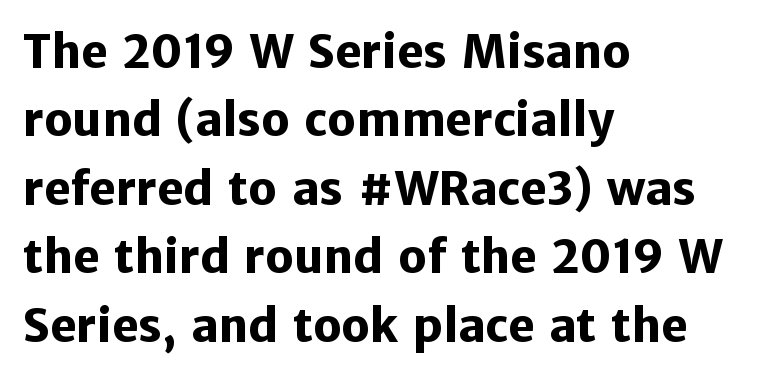
Q: Is the text bold? A: Yes.
Q: Is the text italic (slanted)? A: No, it is upright.
Q: Is the typeface a serif or a sans-serif typeface? A: Sans-serif.
Q: Is the text underlined? A: No.
Q: How is the paragraph aligned? A: Left-aligned.
Q: Is the spacing between letters normal or unusually wide? A: Normal.
Q: Is the spacing between lines tight, normal or loose? A: Normal.
Q: Width (condensed, normal, or wide)? A: Normal.
Q: Stroke contrast? A: Low.
Q: x-height? A: Medium.
Q: Monospaced? A: No.
